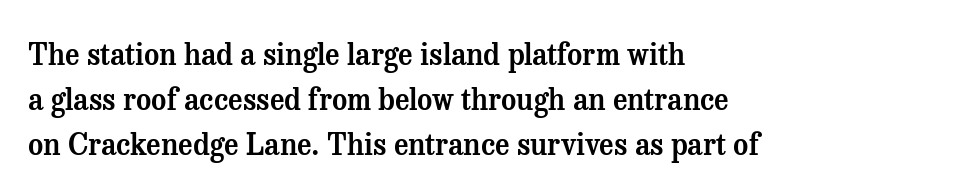
The image shows 29 px serif type, upright; set left-aligned, normal line spacing (1.55x), normal letter spacing, not underlined; medium stroke contrast and a medium x-height.
